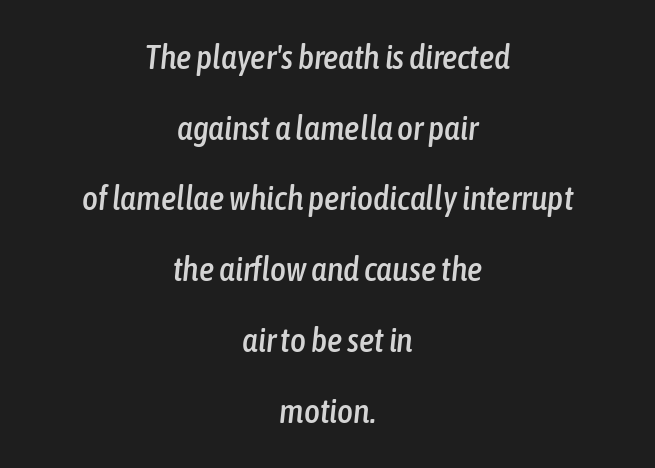
{"italic": "yes", "lean": "right", "slant_degrees": 6, "width": "condensed", "stroke_contrast": "low", "x_height": "medium", "monospaced": "no", "underline": "no", "align": "center", "line_spacing": "loose", "line_spacing_ratio": 2.08, "letter_spacing": "normal", "letter_spacing_em": 0.0, "glyph_px": 34}
